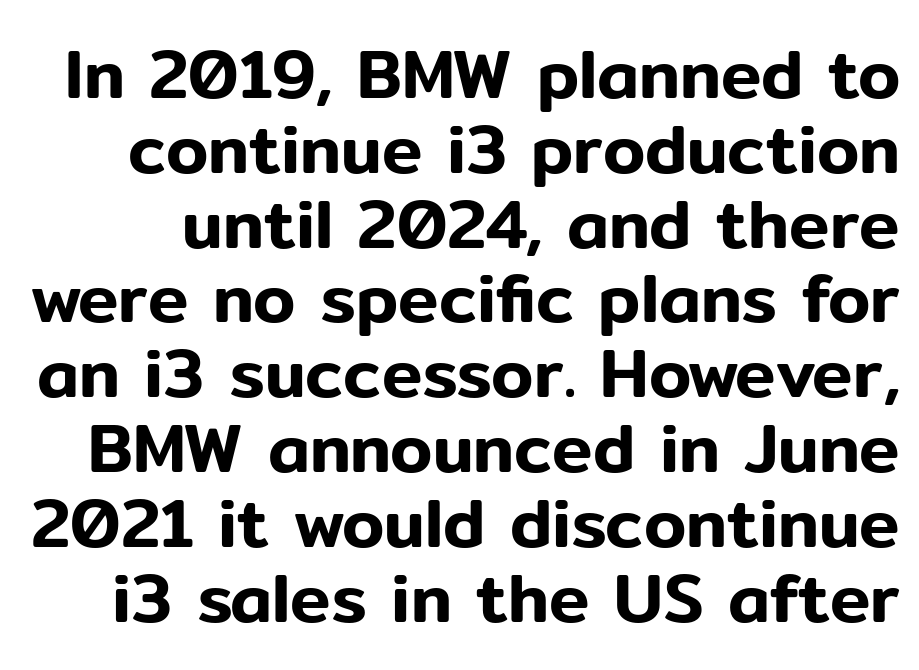
{"serif": "no", "italic": "no", "width": "normal", "stroke_contrast": "low", "x_height": "medium", "monospaced": "no", "underline": "no", "line_spacing": "tight", "line_spacing_ratio": 1.1, "letter_spacing": "normal", "letter_spacing_em": 0.0, "glyph_px": 68}
